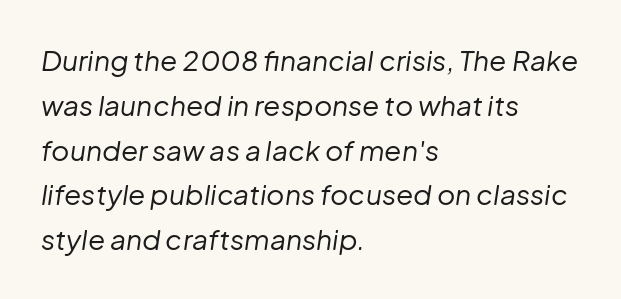
{"italic": "yes", "lean": "right", "slant_degrees": 8, "bold": "no", "weight": "regular", "width": "normal", "stroke_contrast": "low", "x_height": "medium", "monospaced": "no", "underline": "no", "align": "left", "line_spacing": "normal", "line_spacing_ratio": 1.6, "letter_spacing": "normal", "letter_spacing_em": 0.0, "glyph_px": 28}
